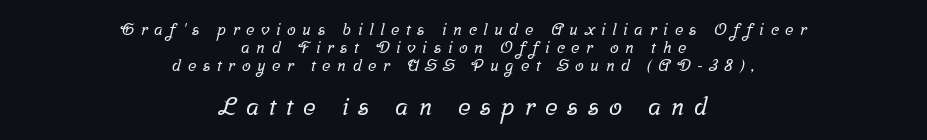
{"underline": "no", "align": "center", "line_spacing": "tight", "line_spacing_ratio": 1.12, "letter_spacing": "wide", "letter_spacing_em": 0.41, "larger_block": "second", "size_ratio": 1.5, "glyph_px": 24}
